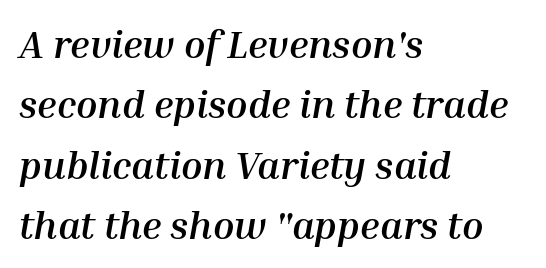
Q: Is the text bold? A: Yes.
Q: Is the text italic (slanted)? A: Yes, it leans right by about 10 degrees.
Q: Is the text underlined? A: No.
Q: How is the paragraph aligned? A: Left-aligned.
Q: Is the spacing between letters normal or unusually wide? A: Normal.
Q: Is the spacing between lines tight, normal or loose? A: Normal.
Q: Width (condensed, normal, or wide)? A: Normal.
Q: Stroke contrast? A: Medium.
Q: x-height? A: Medium.
Q: Monospaced? A: No.
